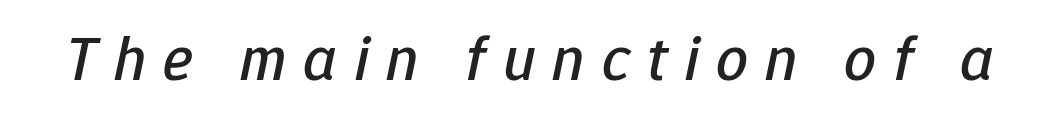
{"italic": "yes", "lean": "right", "slant_degrees": 12, "width": "normal", "stroke_contrast": "low", "x_height": "medium", "monospaced": "no", "underline": "no", "letter_spacing": "wide", "letter_spacing_em": 0.27, "glyph_px": 63}
